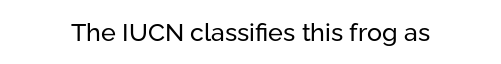
The image shows 25 px text type, upright; set normal letter spacing, not underlined.
